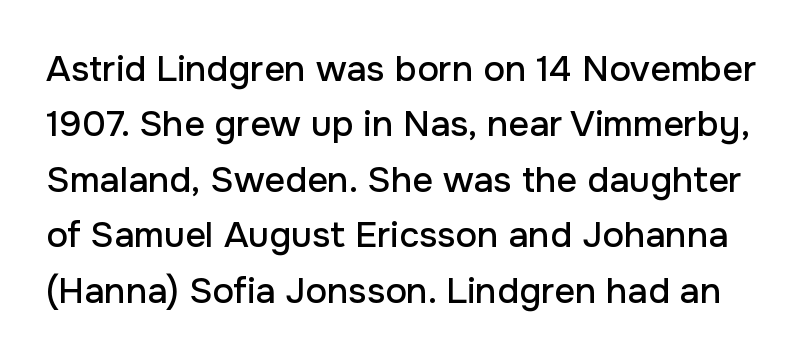
{"serif": "no", "italic": "no", "width": "normal", "stroke_contrast": "low", "x_height": "medium", "monospaced": "no", "underline": "no", "line_spacing": "normal", "line_spacing_ratio": 1.54, "letter_spacing": "normal", "letter_spacing_em": 0.0, "glyph_px": 36}
